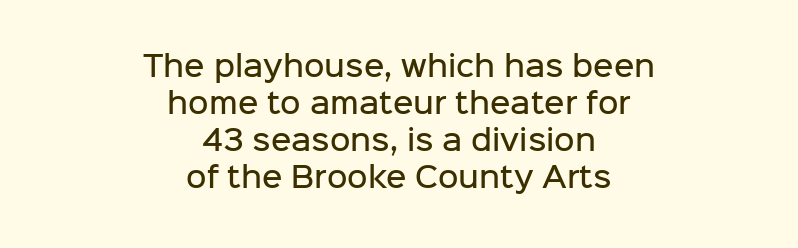
The image shows 28 px semibold sans-serif type, upright; set centered, normal line spacing (1.32x), normal letter spacing, not underlined; low stroke contrast and a medium x-height.
